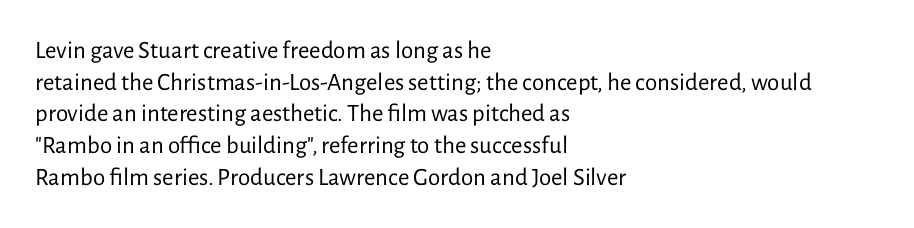
The characters are drawn with everyday or finer stroke widths. The string is rendered with underlining switched off. Leading matches the norm, producing a regular column. This sample uses plain, unmodified letter spacing.
